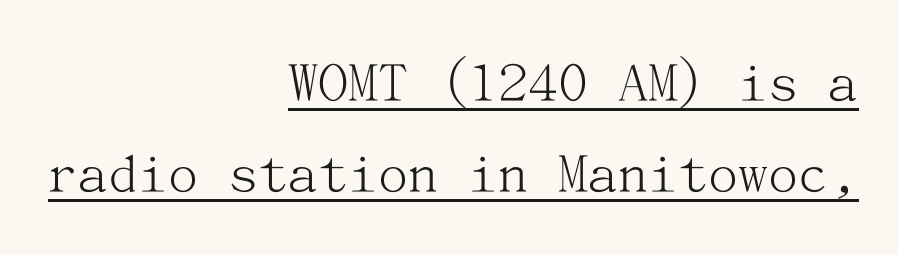
The image shows 60 px light serif type, upright; set right-aligned, normal line spacing (1.51x), normal letter spacing, underlined; medium stroke contrast and a medium x-height.
